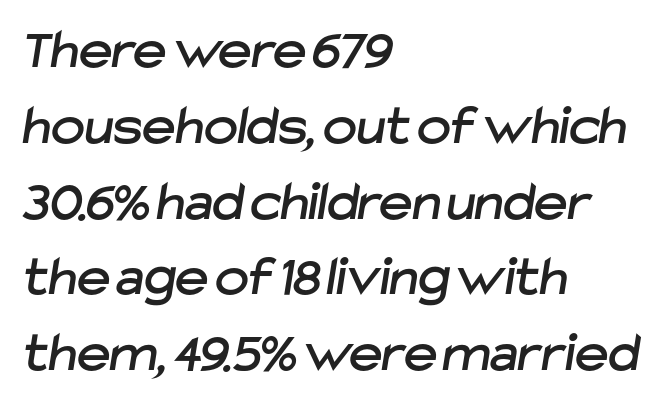
The gap between lines stays unmarked. This sample has the flowing, uneven cadence of proportional lettering. You could call the tracking neutral — neither tight nor loose. Each letter's strokes conclude bluntly, with no projecting serifs. Visually the block forms a straight wall on the left and a jagged coastline on the right.
